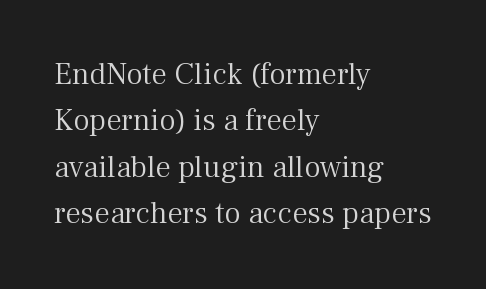
{"serif": "yes", "italic": "no", "bold": "no", "weight": "light", "width": "normal", "stroke_contrast": "medium", "x_height": "medium", "monospaced": "no", "underline": "no", "align": "left", "line_spacing": "normal", "line_spacing_ratio": 1.5, "letter_spacing": "normal", "letter_spacing_em": 0.0, "glyph_px": 31}
